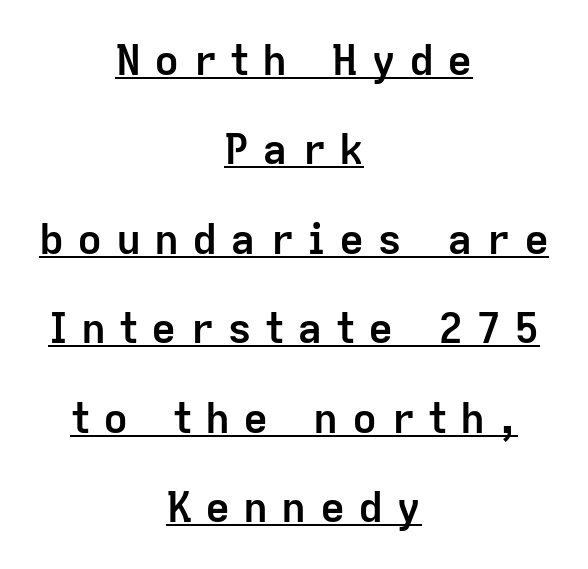
Q: Is the text bold? A: Yes.
Q: Is the text italic (slanted)? A: No, it is upright.
Q: Is the typeface a serif or a sans-serif typeface? A: Sans-serif.
Q: Is the text underlined? A: Yes.
Q: How is the paragraph aligned? A: Centered.
Q: Is the spacing between letters normal or unusually wide? A: Unusually wide.
Q: Is the spacing between lines tight, normal or loose? A: Loose.
Q: Width (condensed, normal, or wide)? A: Normal.
Q: Stroke contrast? A: Low.
Q: x-height? A: Medium.
Q: Monospaced? A: No.
